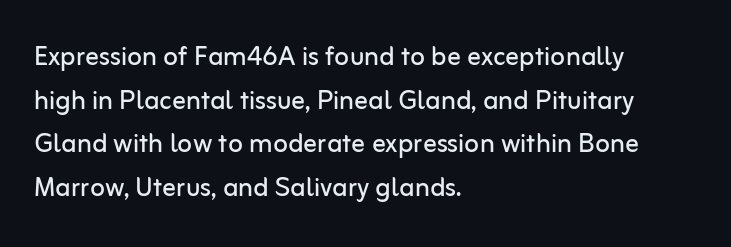
Spacing between characters is what you'd get straight out of the box. A typesetter would mark this as roman, not italic. Nothing heavy about these letters — not bold at all. Just letters on the line, the space beneath them empty. No feet cap the strokes, marking this as sans-serif type.
